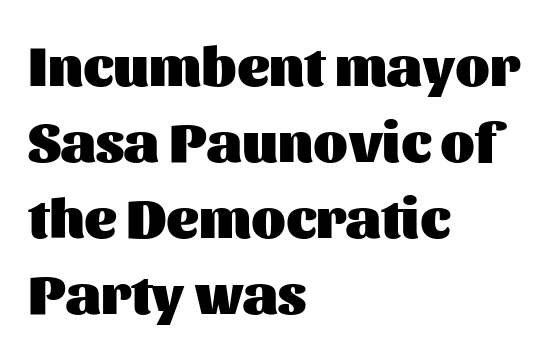
Q: Is the text bold? A: Yes.
Q: Is the text italic (slanted)? A: No, it is upright.
Q: Is the typeface a serif or a sans-serif typeface? A: Sans-serif.
Q: Is the text underlined? A: No.
Q: How is the paragraph aligned? A: Left-aligned.
Q: Is the spacing between letters normal or unusually wide? A: Normal.
Q: Is the spacing between lines tight, normal or loose? A: Normal.
Q: Width (condensed, normal, or wide)? A: Normal.
Q: Stroke contrast? A: Medium.
Q: x-height? A: Medium.
Q: Monospaced? A: No.
